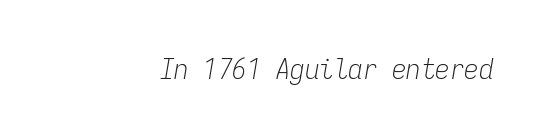
The image shows 29 px light, condensed type, italic (leaning right), monospaced; set normal letter spacing, not underlined; low stroke contrast and a medium x-height.
